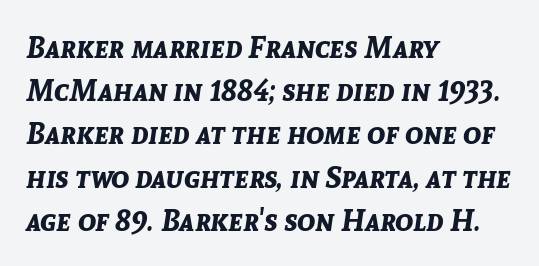
Q: Is the text bold? A: Yes.
Q: Is the text italic (slanted)? A: Yes, it leans right by about 8 degrees.
Q: Is the text underlined? A: No.
Q: How is the paragraph aligned? A: Left-aligned.
Q: Is the spacing between letters normal or unusually wide? A: Normal.
Q: Is the spacing between lines tight, normal or loose? A: Normal.
Q: Width (condensed, normal, or wide)? A: Normal.
Q: Stroke contrast? A: Low.
Q: x-height? A: Medium.
Q: Monospaced? A: No.
